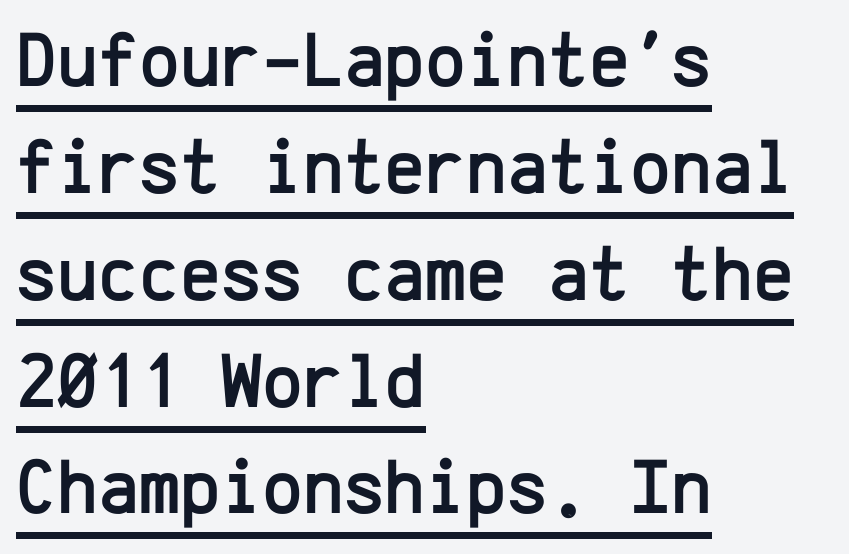
The image shows 78 px sans-serif type, upright, monospaced; set left-aligned, normal line spacing (1.37x), normal letter spacing, underlined; low stroke contrast and a medium x-height.
